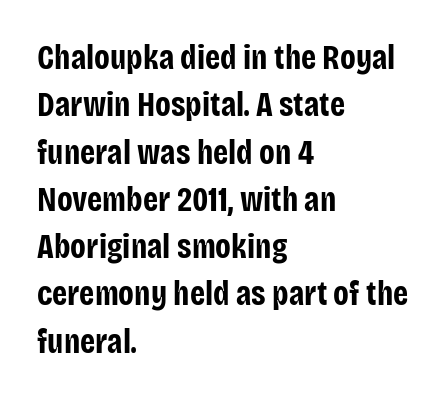
{"serif": "no", "italic": "no", "bold": "yes", "weight": "bold", "width": "condensed", "stroke_contrast": "low", "x_height": "large", "monospaced": "no", "underline": "no", "align": "left", "line_spacing": "normal", "line_spacing_ratio": 1.39, "letter_spacing": "normal", "letter_spacing_em": 0.0, "glyph_px": 34}
